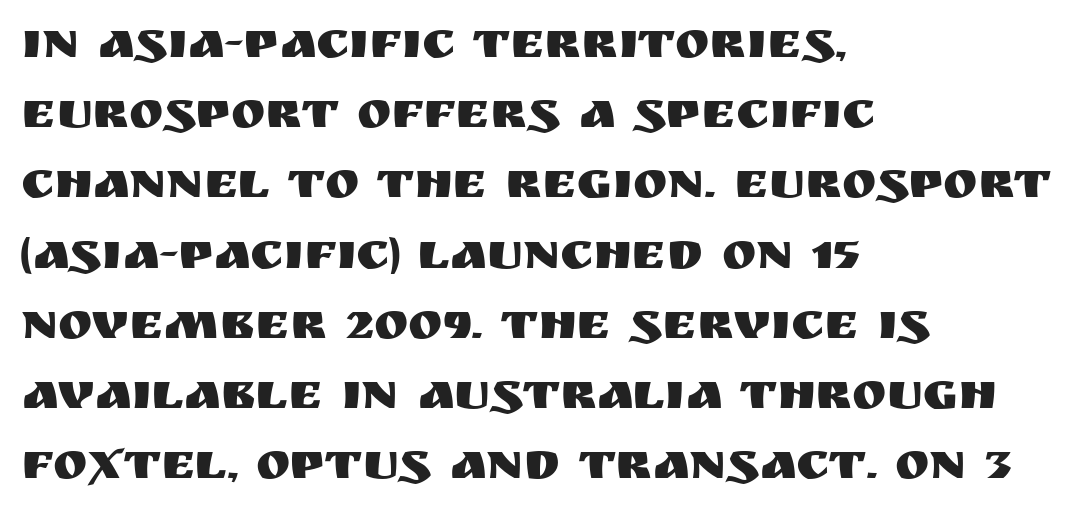
The image shows 52 px sans-serif type, upright; set left-aligned, normal line spacing (1.35x), normal letter spacing, not underlined; medium stroke contrast and a large x-height.
